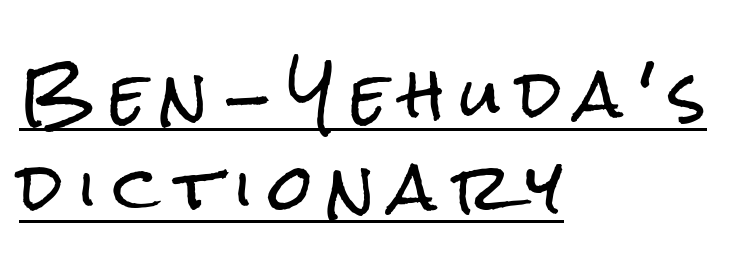
Q: Is the text italic (slanted)? A: No, it is upright.
Q: Is the typeface a serif or a sans-serif typeface? A: Sans-serif.
Q: Is the text underlined? A: Yes.
Q: How is the paragraph aligned? A: Left-aligned.
Q: Is the spacing between letters normal or unusually wide? A: Unusually wide.
Q: Is the spacing between lines tight, normal or loose? A: Normal.
Q: Width (condensed, normal, or wide)? A: Condensed.
Q: Stroke contrast? A: Low.
Q: x-height? A: Medium.
Q: Monospaced? A: No.
